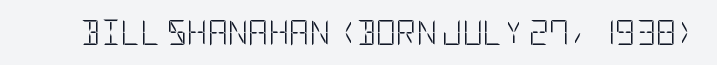
Q: Is the text bold? A: No.
Q: Is the text italic (slanted)? A: No, it is upright.
Q: Is the text underlined? A: No.
Q: Is the spacing between letters normal or unusually wide? A: Normal.
